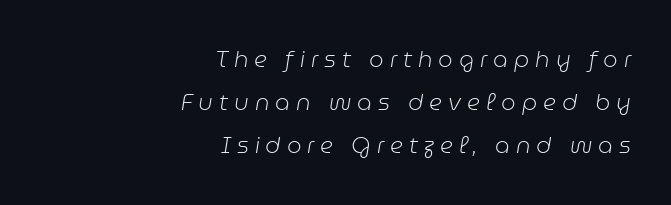
The image shows 23 px text type, italic (leaning right); set right-aligned, line spacing 1.88x, unusually wide letter spacing (+0.26 em), not underlined.
